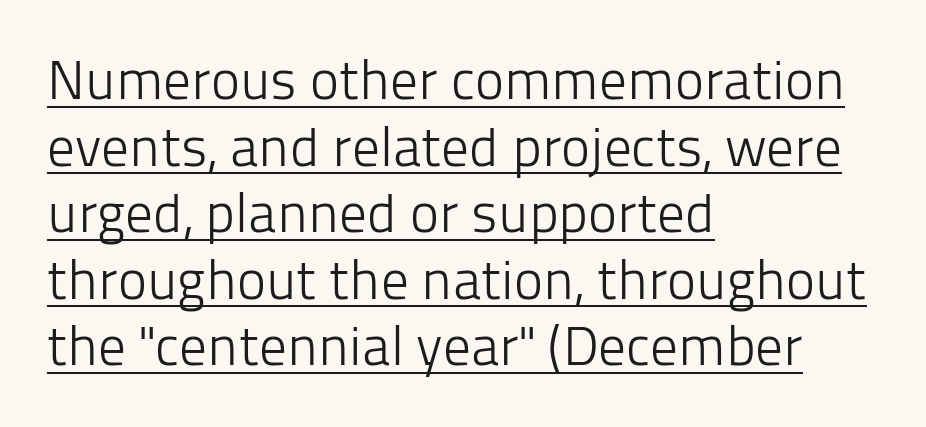
{"serif": "no", "italic": "no", "bold": "no", "weight": "light", "width": "normal", "stroke_contrast": "low", "x_height": "medium", "monospaced": "no", "underline": "yes", "align": "left", "line_spacing_ratio": 1.21, "letter_spacing": "normal", "letter_spacing_em": 0.0, "glyph_px": 55}
